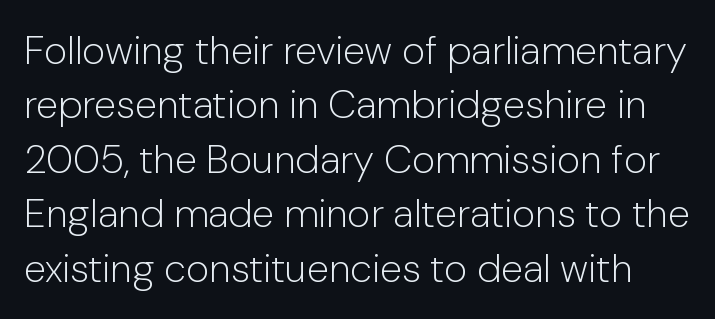
The image shows 40 px light sans-serif type, upright; set normal line spacing (1.36x), normal letter spacing, not underlined; low stroke contrast and a medium x-height.
